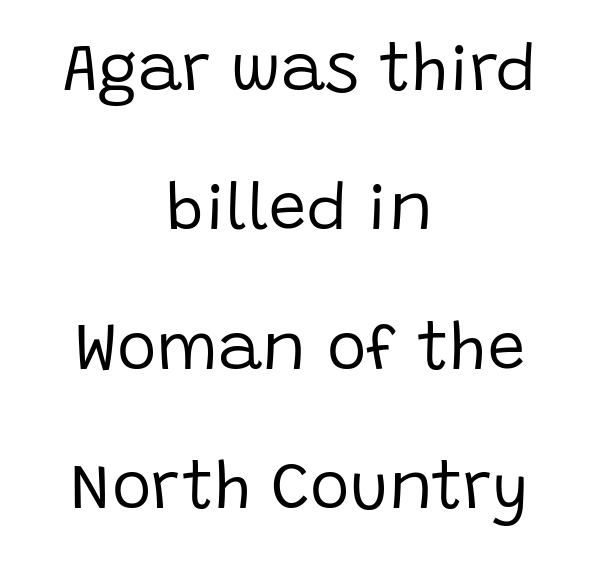
Q: Is the text bold? A: No.
Q: Is the text italic (slanted)? A: No, it is upright.
Q: Is the typeface a serif or a sans-serif typeface? A: Sans-serif.
Q: Is the text underlined? A: No.
Q: How is the paragraph aligned? A: Centered.
Q: Is the spacing between letters normal or unusually wide? A: Normal.
Q: Is the spacing between lines tight, normal or loose? A: Loose.
Q: Width (condensed, normal, or wide)? A: Normal.
Q: Stroke contrast? A: Low.
Q: x-height? A: Large.
Q: Monospaced? A: No.
